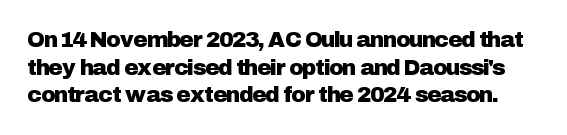
Q: Is the text italic (slanted)? A: No, it is upright.
Q: Is the text underlined? A: No.
Q: Is the spacing between letters normal or unusually wide? A: Normal.
Q: Is the spacing between lines tight, normal or loose? A: Normal.
